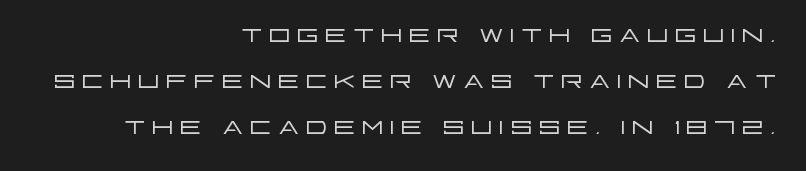
The image shows 35 px light, wide sans-serif type, upright; set right-aligned, normal line spacing (1.31x), not underlined; low stroke contrast and a large x-height.
